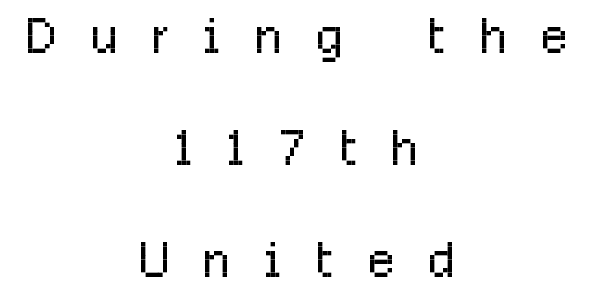
Q: Is the text bold? A: No.
Q: Is the text italic (slanted)? A: No, it is upright.
Q: Is the typeface a serif or a sans-serif typeface? A: Sans-serif.
Q: Is the text underlined? A: No.
Q: How is the paragraph aligned? A: Centered.
Q: Is the spacing between letters normal or unusually wide? A: Unusually wide.
Q: Is the spacing between lines tight, normal or loose? A: Normal.
Q: Width (condensed, normal, or wide)? A: Condensed.
Q: Stroke contrast? A: Low.
Q: x-height? A: Medium.
Q: Monospaced? A: No.
